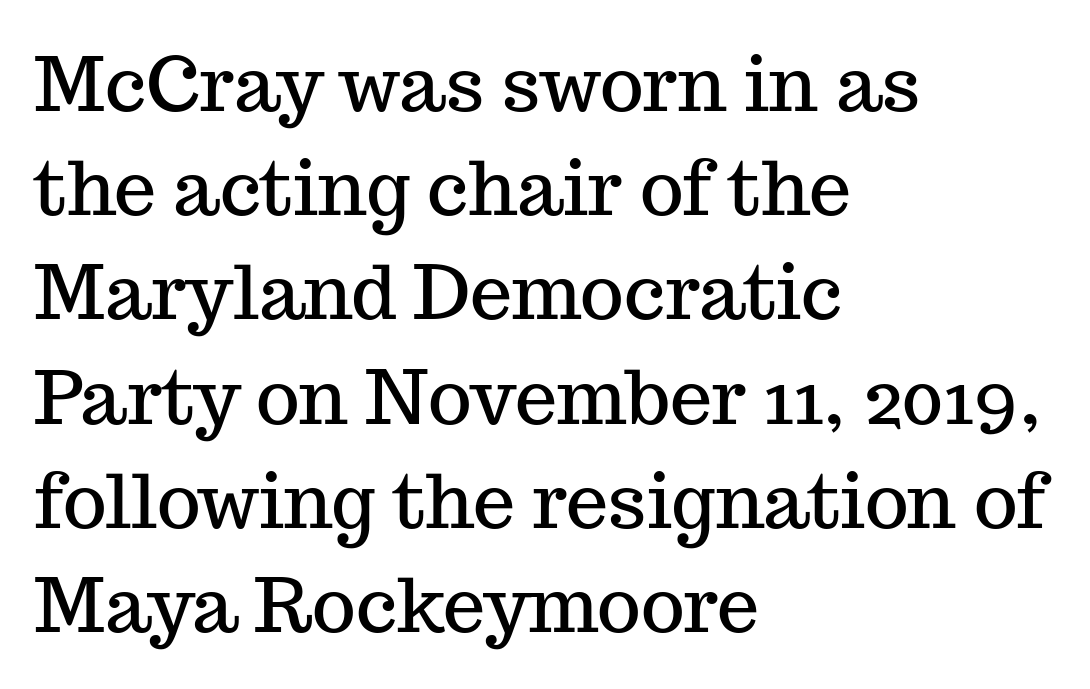
Each row of text sits above clean, open space. Characters follow at the spacing the type designer built in. Layout note: lines flush left. Regarding serifs, this sample has them. This sample uses an upright cut, with every glyph sitting square on the baseline. You could not count columns in this text — the font is proportionally spaced.
